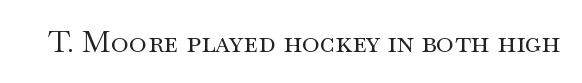
{"serif": "yes", "italic": "no", "bold": "no", "weight": "regular", "width": "wide", "stroke_contrast": "medium", "x_height": "small", "monospaced": "no", "underline": "no", "letter_spacing": "normal", "letter_spacing_em": 0.0, "glyph_px": 30}
